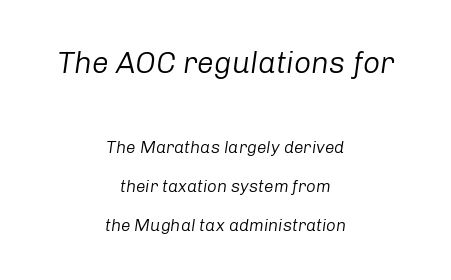
Q: Is the text bold? A: No.
Q: Is the text italic (slanted)? A: Yes, it leans right by about 8 degrees.
Q: Is the text underlined? A: No.
Q: How is the paragraph aligned? A: Centered.
Q: Is the spacing between letters normal or unusually wide? A: Normal.
Q: Is the spacing between lines tight, normal or loose? A: Loose.
Q: Which block of text is set in a larger size, the first (top) or the second (bottom)? A: The first (top) one.
Q: Width (condensed, normal, or wide)? A: Normal.
Q: Stroke contrast? A: Low.
Q: x-height? A: Medium.
Q: Monospaced? A: No.
